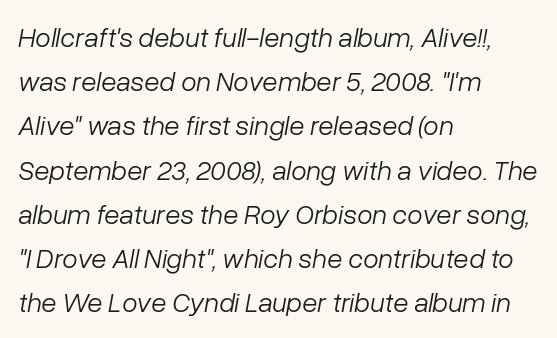
Spacing verdict: proportional, widths tailored to each character. The passage shown is not bold in any degree. A normal amount of white space separates one row of letters from the next. Short and long lines alike share a common starting point at left.
